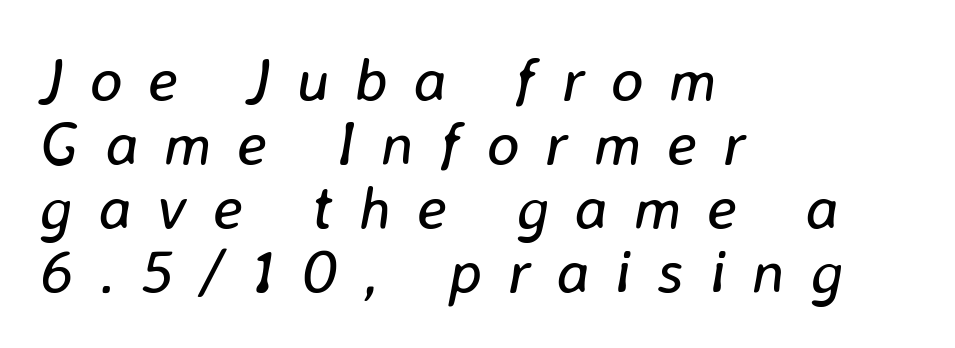
The image shows 62 px regular-weight type, italic (leaning right); set left-aligned, tight line spacing (1.03x), unusually wide letter spacing (+0.41 em), not underlined; low stroke contrast and a medium x-height.
